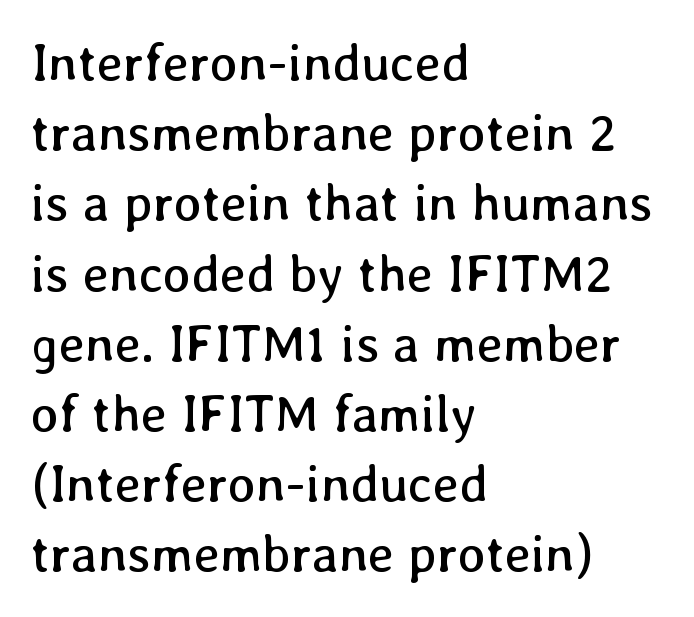
The image shows 52 px regular-weight type, upright; set left-aligned, normal line spacing (1.35x), normal letter spacing, not underlined; low stroke contrast and a medium x-height.
